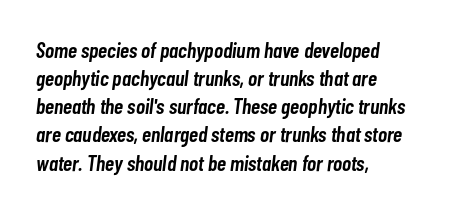
{"italic": "yes", "lean": "right", "slant_degrees": 7, "bold": "semi", "underline": "no", "align": "left", "line_spacing": "normal", "line_spacing_ratio": 1.28, "letter_spacing": "normal", "letter_spacing_em": 0.0, "glyph_px": 22}
